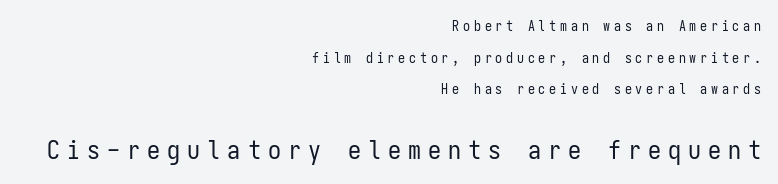
{"italic": "no", "bold": "no", "underline": "no", "align": "right", "line_spacing": "loose", "line_spacing_ratio": 2.26, "letter_spacing": "wide", "letter_spacing_em": 0.27, "larger_block": "second", "size_ratio": 1.86, "glyph_px": 26}
